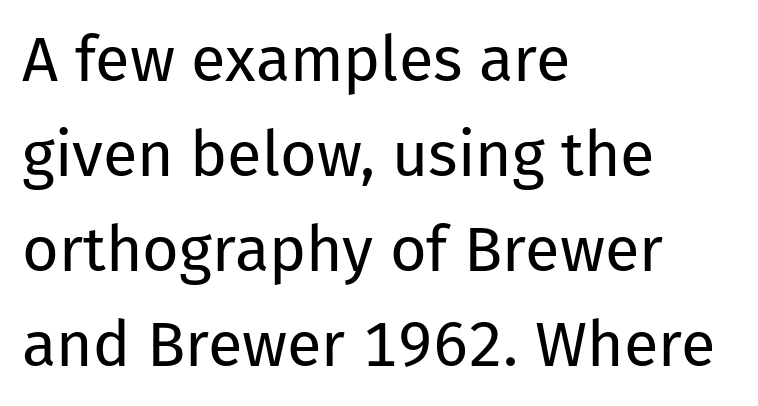
Q: Is the text bold? A: No.
Q: Is the text italic (slanted)? A: No, it is upright.
Q: Is the typeface a serif or a sans-serif typeface? A: Sans-serif.
Q: Is the text underlined? A: No.
Q: How is the paragraph aligned? A: Left-aligned.
Q: Is the spacing between letters normal or unusually wide? A: Normal.
Q: Is the spacing between lines tight, normal or loose? A: Normal.
Q: Width (condensed, normal, or wide)? A: Normal.
Q: Stroke contrast? A: Low.
Q: x-height? A: Medium.
Q: Monospaced? A: No.
